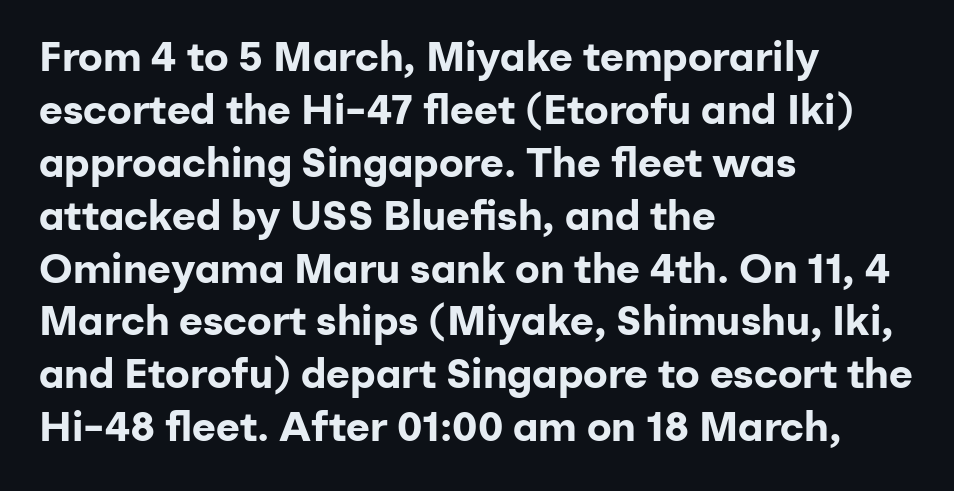
Teacher's note: observe the even left margin — that is flush-left alignment. Nothing unusual about the tracking: characters are spaced as the font intends. Each glyph is drawn with heavy, bold strokes. Does the lettering tilt? It doesn't — this is upright. One glance says typical: line gaps are just what's usual.
